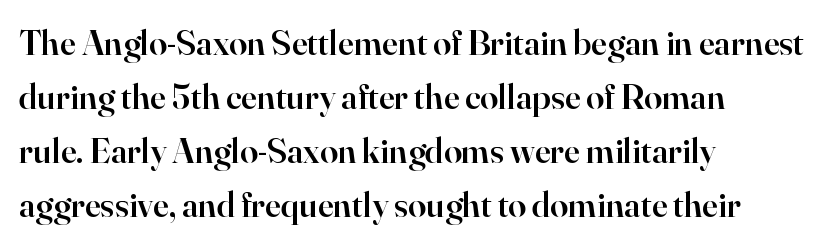
{"serif": "yes", "italic": "no", "bold": "semi", "weight": "semibold", "width": "normal", "stroke_contrast": "high", "x_height": "small", "monospaced": "no", "underline": "no", "align": "left", "line_spacing": "normal", "line_spacing_ratio": 1.5, "letter_spacing": "normal", "letter_spacing_em": 0.0, "glyph_px": 36}
